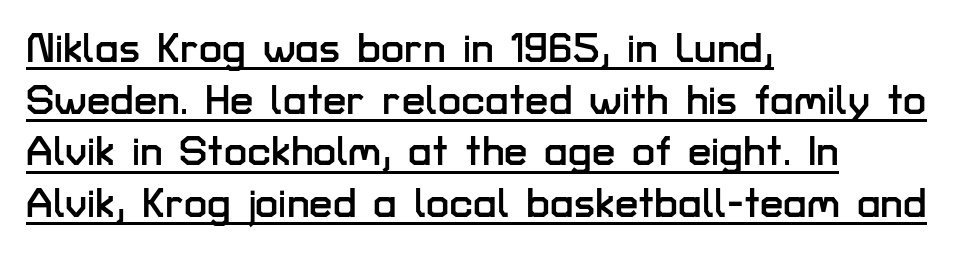
Q: Is the text italic (slanted)? A: No, it is upright.
Q: Is the typeface a serif or a sans-serif typeface? A: Sans-serif.
Q: Is the text underlined? A: Yes.
Q: How is the paragraph aligned? A: Left-aligned.
Q: Is the spacing between letters normal or unusually wide? A: Normal.
Q: Width (condensed, normal, or wide)? A: Normal.
Q: Stroke contrast? A: Low.
Q: x-height? A: Medium.
Q: Monospaced? A: No.
